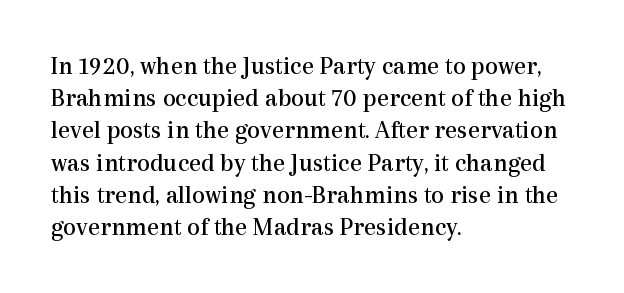
Q: Is the text bold? A: No.
Q: Is the text italic (slanted)? A: No, it is upright.
Q: Is the text underlined? A: No.
Q: How is the paragraph aligned? A: Left-aligned.
Q: Is the spacing between letters normal or unusually wide? A: Normal.
